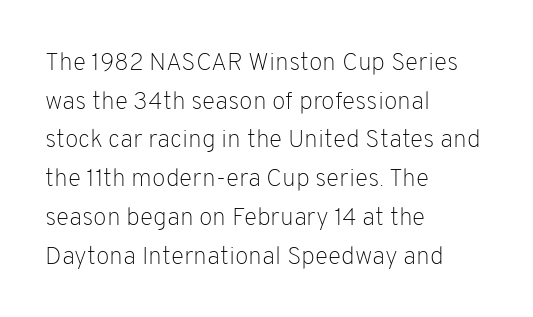
Q: Is the text bold? A: No.
Q: Is the text italic (slanted)? A: No, it is upright.
Q: Is the text underlined? A: No.
Q: How is the paragraph aligned? A: Left-aligned.
Q: Is the spacing between letters normal or unusually wide? A: Normal.
Q: Is the spacing between lines tight, normal or loose? A: Normal.
